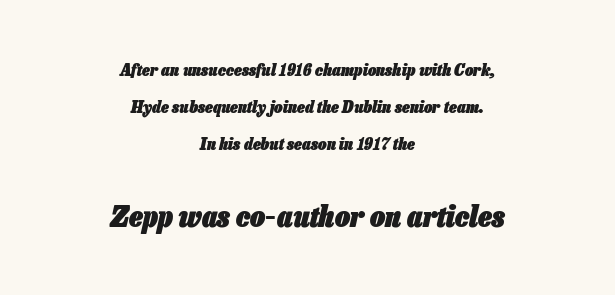
The image shows 30 px heavy, condensed type, italic (leaning right); set centered, loose line spacing (2.18x), normal letter spacing, not underlined; the second (bottom) block is 1.76x larger; low stroke contrast and a medium x-height.
